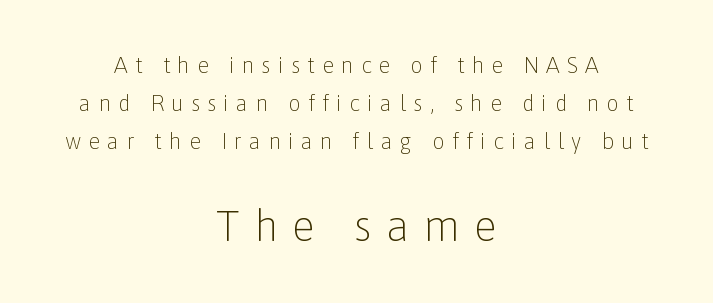
Q: Is the text bold? A: No.
Q: Is the text italic (slanted)? A: No, it is upright.
Q: Is the typeface a serif or a sans-serif typeface? A: Sans-serif.
Q: Is the text underlined? A: No.
Q: How is the paragraph aligned? A: Centered.
Q: Is the spacing between letters normal or unusually wide? A: Unusually wide.
Q: Which block of text is set in a larger size, the first (top) or the second (bottom)? A: The second (bottom) one.
Q: Width (condensed, normal, or wide)? A: Normal.
Q: Stroke contrast? A: Low.
Q: x-height? A: Medium.
Q: Monospaced? A: No.
